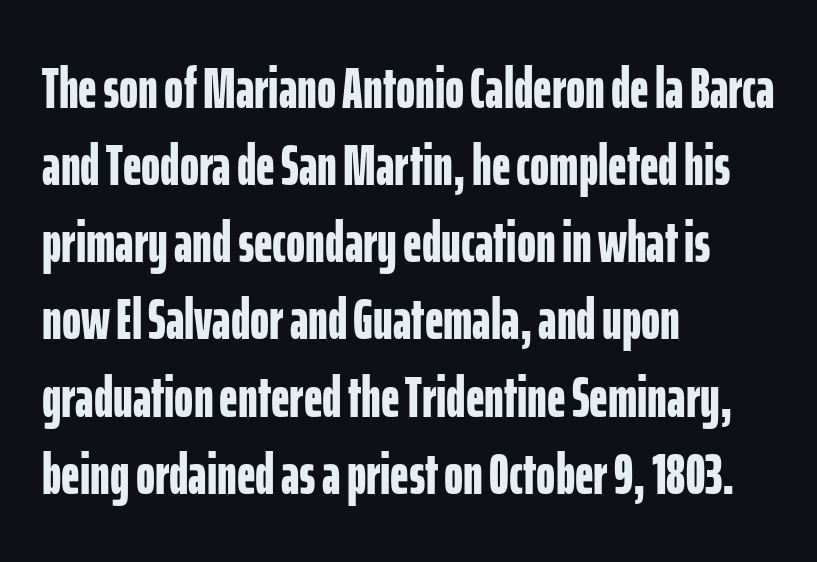
Q: Is the text bold? A: Yes.
Q: Is the text italic (slanted)? A: No, it is upright.
Q: Is the typeface a serif or a sans-serif typeface? A: Sans-serif.
Q: Is the text underlined? A: No.
Q: How is the paragraph aligned? A: Left-aligned.
Q: Is the spacing between letters normal or unusually wide? A: Normal.
Q: Is the spacing between lines tight, normal or loose? A: Normal.
Q: Width (condensed, normal, or wide)? A: Condensed.
Q: Stroke contrast? A: Low.
Q: x-height? A: Medium.
Q: Monospaced? A: No.
